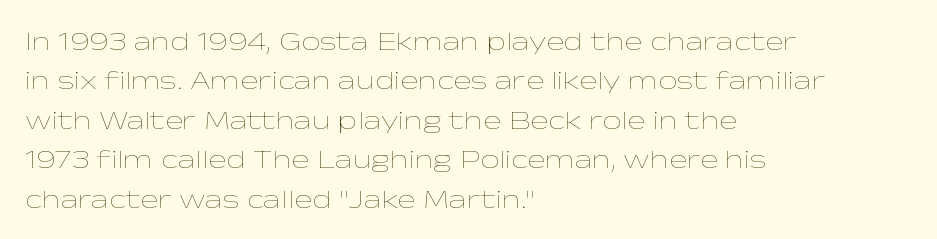
{"italic": "no", "bold": "no", "underline": "no", "align": "left", "line_spacing": "normal", "line_spacing_ratio": 1.46, "letter_spacing": "normal", "letter_spacing_em": 0.0, "glyph_px": 27}
